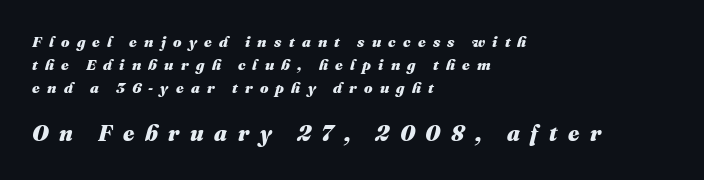
The image shows 22 px bold type, italic (leaning right); set left-aligned, normal line spacing (1.55x), unusually wide letter spacing (+0.48 em), not underlined; the second (bottom) block is 1.47x larger.
